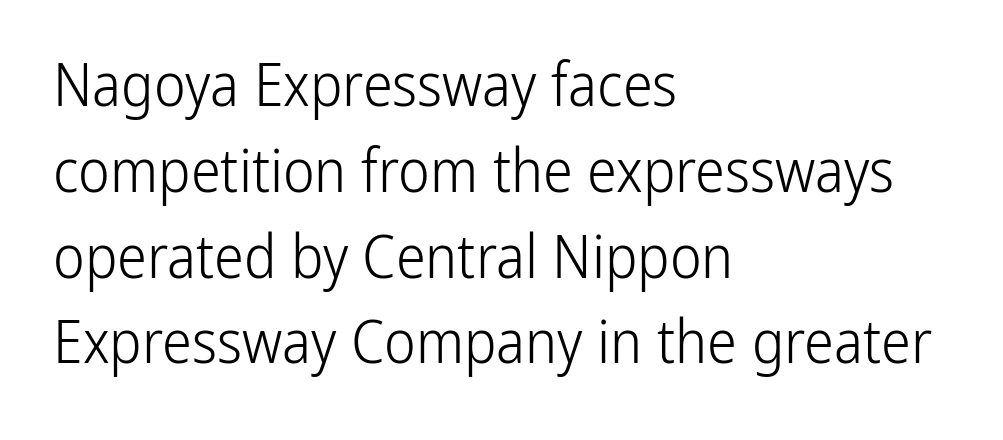
Q: Is the text bold? A: No.
Q: Is the text italic (slanted)? A: No, it is upright.
Q: Is the typeface a serif or a sans-serif typeface? A: Sans-serif.
Q: Is the text underlined? A: No.
Q: How is the paragraph aligned? A: Left-aligned.
Q: Is the spacing between letters normal or unusually wide? A: Normal.
Q: Is the spacing between lines tight, normal or loose? A: Normal.
Q: Width (condensed, normal, or wide)? A: Condensed.
Q: Stroke contrast? A: Low.
Q: x-height? A: Medium.
Q: Monospaced? A: No.
